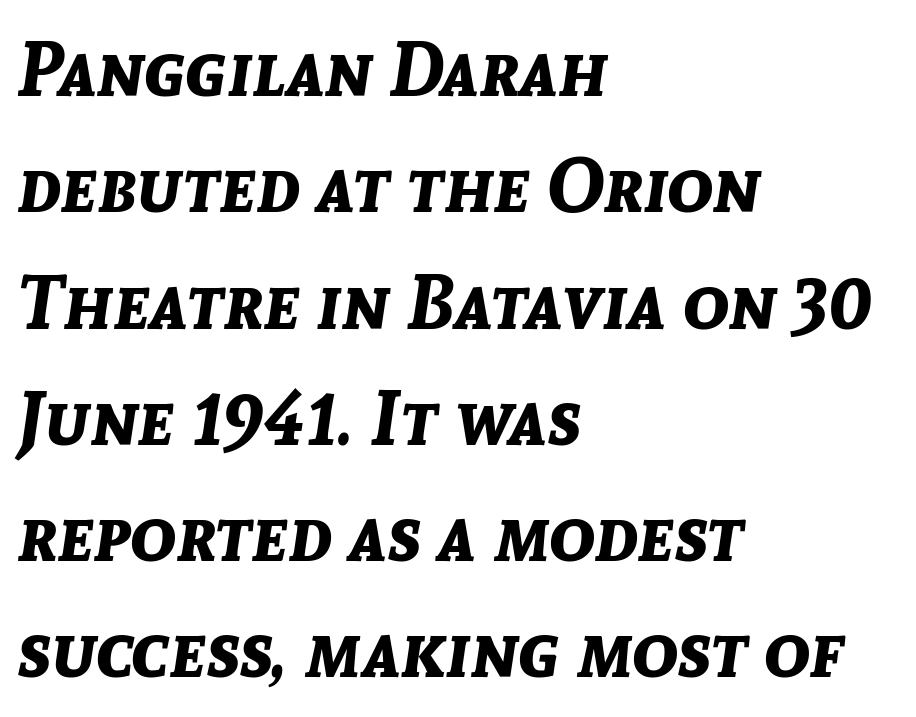
What stands out about the letter spacing? Nothing — it is the standard amount. The glyphs look as if they've been sheared to an angle. Leftover space on each line is placed entirely after the last word. On the weight axis this lands at bold, roughly 700. Honestly, there is no underline to notice here at all. You could not count columns in this text — the font is proportionally spaced.
